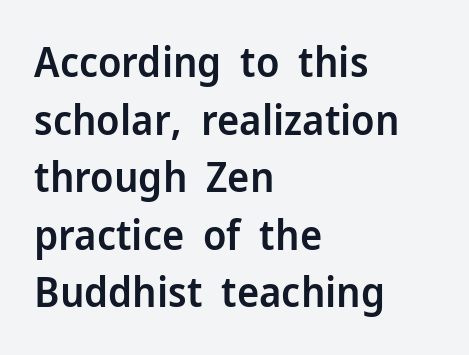
{"serif": "no", "italic": "no", "bold": "semi", "weight": "semibold", "width": "normal", "stroke_contrast": "low", "x_height": "medium", "monospaced": "no", "underline": "no", "align": "left", "line_spacing": "normal", "line_spacing_ratio": 1.37, "letter_spacing": "normal", "letter_spacing_em": 0.0, "glyph_px": 42}
